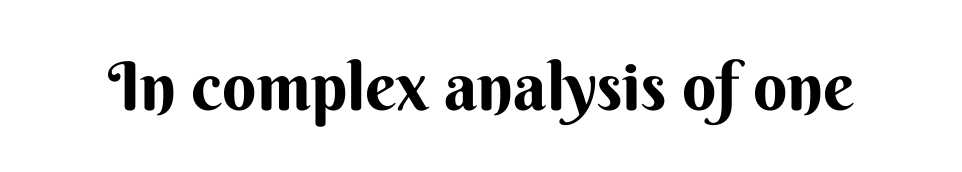
These lines were composed using upright roman letters. Each letter keeps its own natural width here, so spacing adapts to shape. The string is rendered with underlining switched off. The line texture is even and compact thanks to regular tracking. The typeface chosen for these lines omits serifs.
